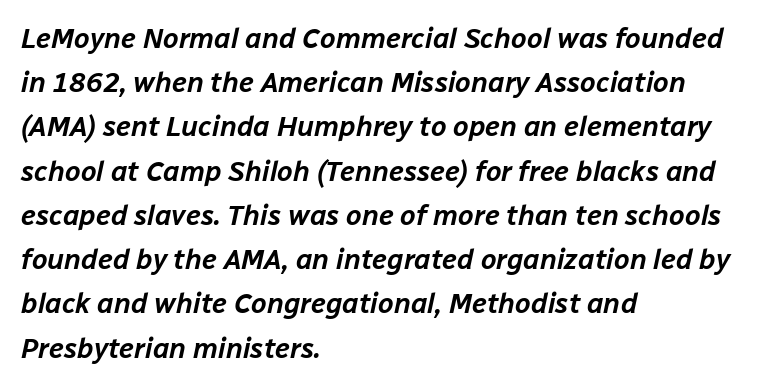
Check under the words: just untouched page. The rows are spaced the way most documents space them. Proportional: the letters do not fall into vertical columns. Does the lettering tilt? It does — this is italic. Every row of glyphs begins at an identical x-position on the left.
